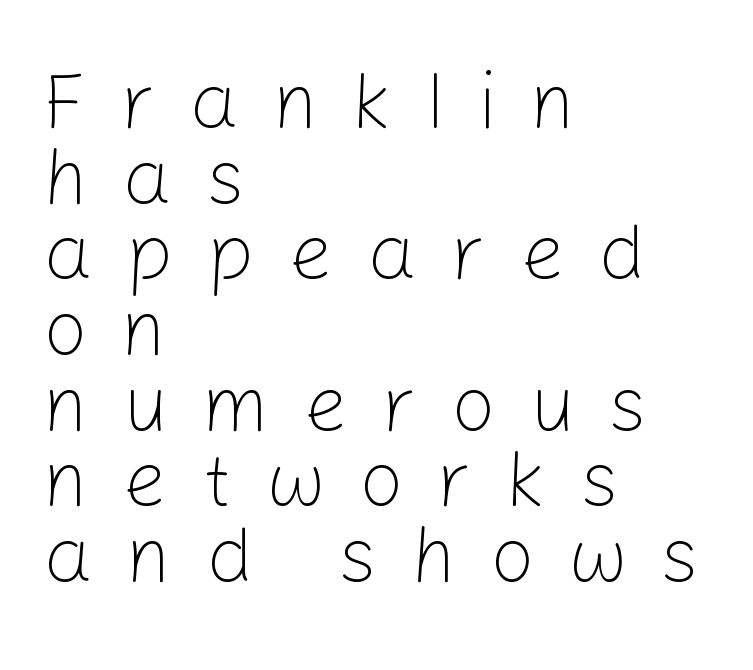
Q: Is the text bold? A: No.
Q: Is the text italic (slanted)? A: No, it is upright.
Q: Is the typeface a serif or a sans-serif typeface? A: Sans-serif.
Q: Is the text underlined? A: No.
Q: How is the paragraph aligned? A: Left-aligned.
Q: Is the spacing between letters normal or unusually wide? A: Unusually wide.
Q: Is the spacing between lines tight, normal or loose? A: Tight.
Q: Width (condensed, normal, or wide)? A: Normal.
Q: Stroke contrast? A: Low.
Q: x-height? A: Medium.
Q: Monospaced? A: No.
